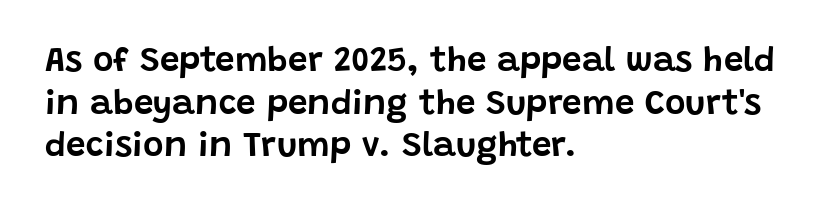
The compositor pushed each line to the left boundary. Observe the ordinary spacing: letters are neighbours, not strangers. The gap between lines stays unmarked. Examine the stroke ends and you'll find no serifs. Designer's note — italics off, roman on. Each letter keeps its own natural width here, so spacing adapts to shape.
